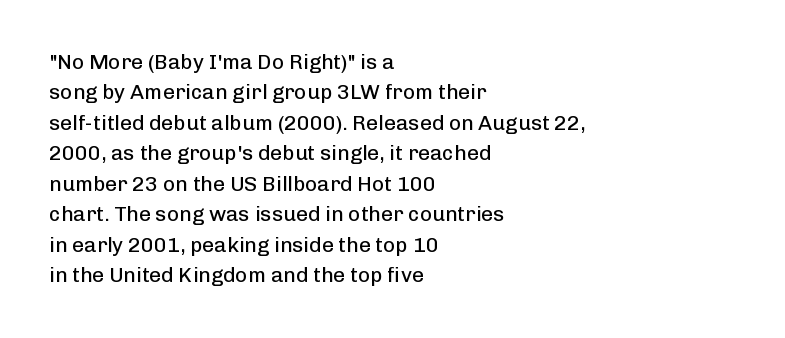
The image shows 21 px text type, upright; set left-aligned, normal line spacing (1.45x), normal letter spacing, not underlined.
